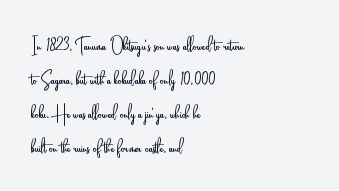
The image shows 24 px text type; set left-aligned, normal line spacing (1.41x), normal letter spacing, not underlined.
